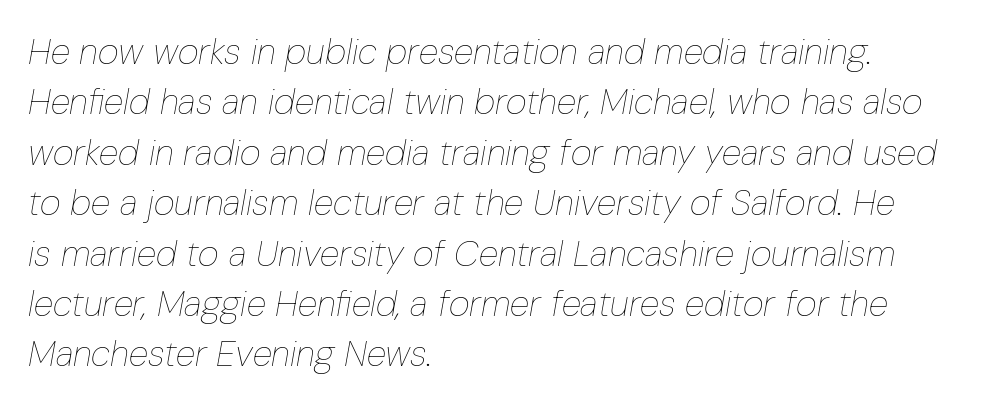
The image shows 36 px thin, condensed type, italic (leaning right); set left-aligned, normal line spacing (1.4x), normal letter spacing, not underlined; low stroke contrast and a medium x-height.
